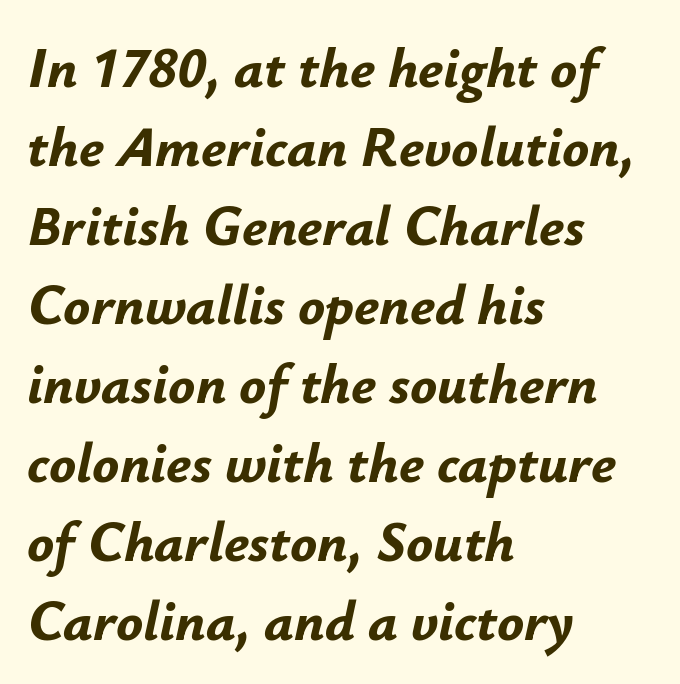
Looks like regular typesetting: each glyph gets only the width it needs. The passage shown has conventional tracking throughout. Interline gaps are of average width in this sample. Has an underline been added? It has not.
